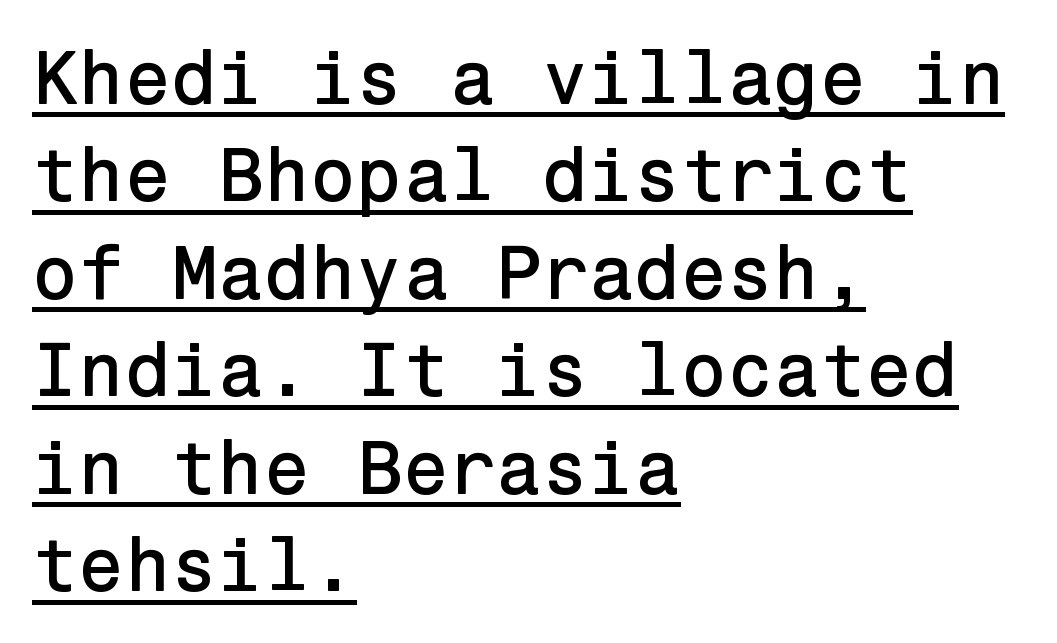
{"serif": "no", "italic": "no", "width": "normal", "stroke_contrast": "low", "x_height": "medium", "underline": "yes", "align": "left", "line_spacing": "normal", "line_spacing_ratio": 1.3, "letter_spacing": "normal", "letter_spacing_em": 0.0, "glyph_px": 75}
